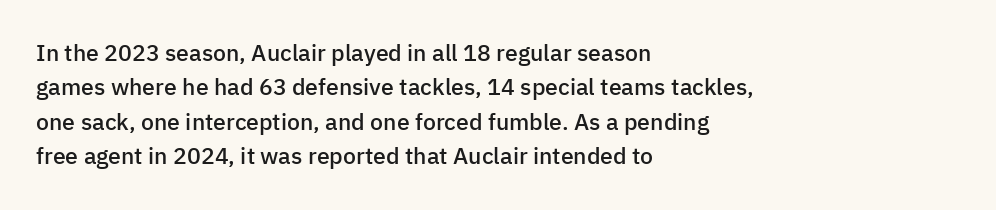
Q: Is the text bold? A: Semi-bold.
Q: Is the text italic (slanted)? A: No, it is upright.
Q: Is the text underlined? A: No.
Q: How is the paragraph aligned? A: Left-aligned.
Q: Is the spacing between letters normal or unusually wide? A: Normal.
Q: Is the spacing between lines tight, normal or loose? A: Normal.
